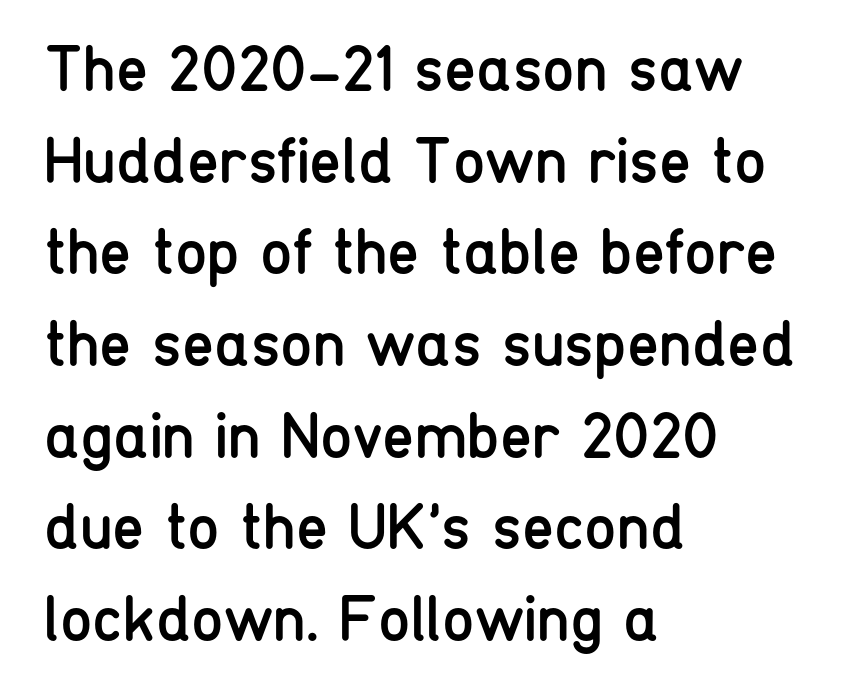
The image shows 65 px regular-weight, condensed sans-serif type, upright; set left-aligned, normal line spacing (1.41x), normal letter spacing, not underlined; low stroke contrast and a medium x-height.
